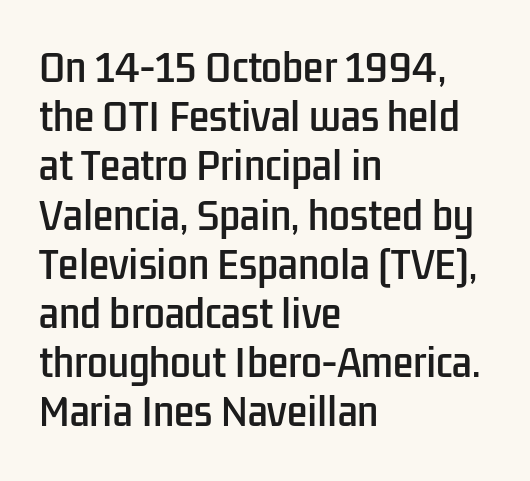
{"serif": "no", "italic": "no", "width": "condensed", "stroke_contrast": "low", "x_height": "medium", "monospaced": "no", "underline": "no", "align": "left", "line_spacing": "normal", "line_spacing_ratio": 1.33, "letter_spacing": "normal", "letter_spacing_em": 0.0, "glyph_px": 37}
